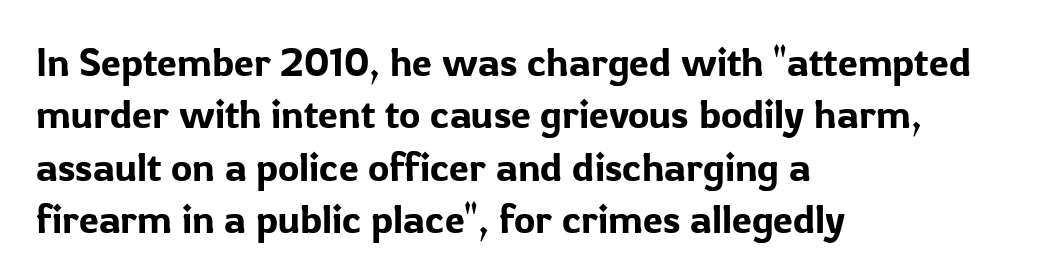
Q: Is the text italic (slanted)? A: No, it is upright.
Q: Is the typeface a serif or a sans-serif typeface? A: Sans-serif.
Q: Is the text underlined? A: No.
Q: How is the paragraph aligned? A: Left-aligned.
Q: Is the spacing between letters normal or unusually wide? A: Normal.
Q: Is the spacing between lines tight, normal or loose? A: Normal.
Q: Width (condensed, normal, or wide)? A: Normal.
Q: Stroke contrast? A: Low.
Q: x-height? A: Medium.
Q: Monospaced? A: No.
